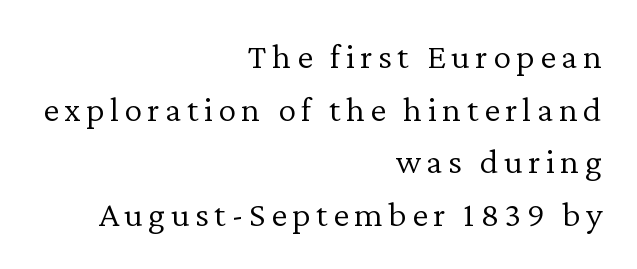
Q: Is the text bold? A: No.
Q: Is the text italic (slanted)? A: No, it is upright.
Q: Is the typeface a serif or a sans-serif typeface? A: Serif.
Q: Is the text underlined? A: No.
Q: How is the paragraph aligned? A: Right-aligned.
Q: Is the spacing between lines tight, normal or loose? A: Normal.
Q: Width (condensed, normal, or wide)? A: Normal.
Q: Stroke contrast? A: Low.
Q: x-height? A: Medium.
Q: Monospaced? A: No.
